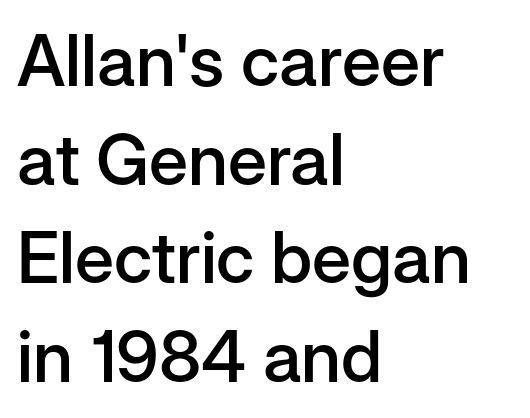
{"serif": "no", "italic": "no", "bold": "semi", "weight": "semibold", "width": "normal", "stroke_contrast": "low", "x_height": "medium", "monospaced": "no", "underline": "no", "align": "left", "line_spacing": "normal", "line_spacing_ratio": 1.39, "letter_spacing": "normal", "letter_spacing_em": 0.0, "glyph_px": 71}
